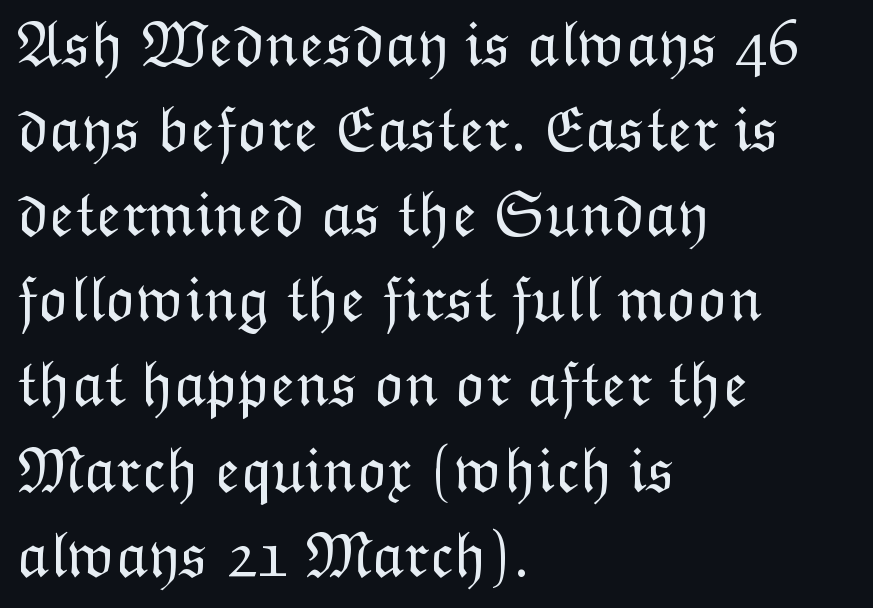
{"italic": "no", "bold": "no", "weight": "light", "width": "normal", "stroke_contrast": "low", "x_height": "medium", "monospaced": "no", "underline": "no", "align": "left", "line_spacing": "normal", "line_spacing_ratio": 1.33, "letter_spacing": "normal", "letter_spacing_em": 0.0, "glyph_px": 64}
